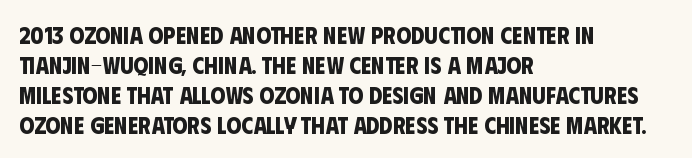
Q: Is the text bold? A: Yes.
Q: Is the text underlined? A: No.
Q: How is the paragraph aligned? A: Left-aligned.
Q: Is the spacing between letters normal or unusually wide? A: Normal.
Q: Is the spacing between lines tight, normal or loose? A: Normal.
